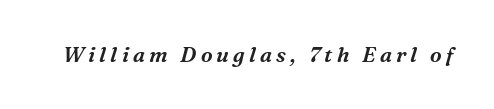
Italic: yes, the glyphs are oblique. Underline: absent. A typesetter would call this heavily tracked-out type.
